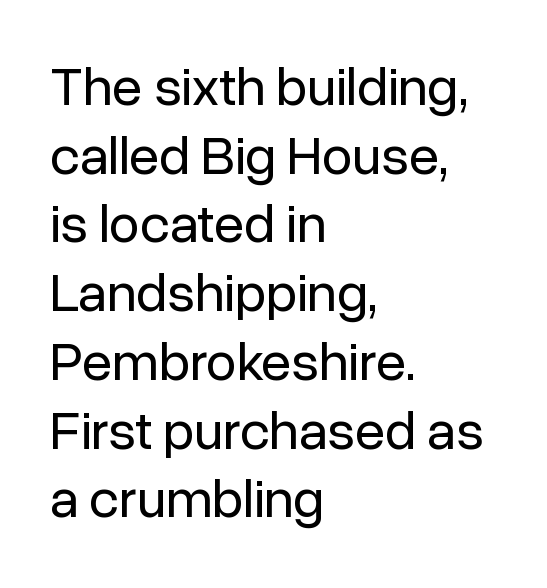
{"serif": "no", "italic": "no", "bold": "no", "weight": "regular", "width": "normal", "stroke_contrast": "low", "x_height": "medium", "monospaced": "no", "underline": "no", "align": "left", "line_spacing": "normal", "line_spacing_ratio": 1.25, "letter_spacing": "normal", "letter_spacing_em": 0.0, "glyph_px": 55}
